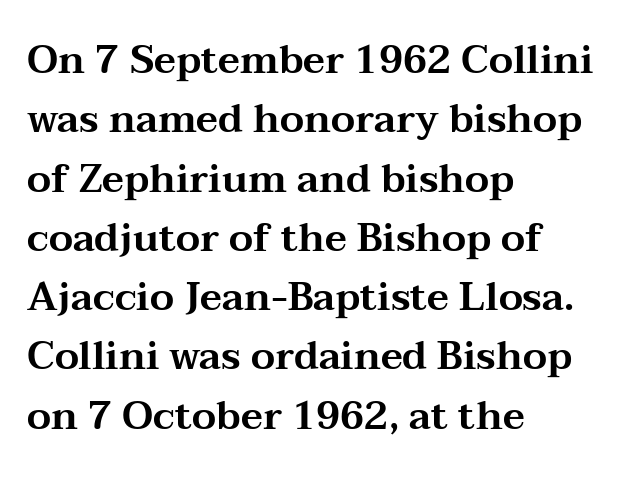
Q: Is the text italic (slanted)? A: No, it is upright.
Q: Is the typeface a serif or a sans-serif typeface? A: Serif.
Q: Is the text underlined? A: No.
Q: How is the paragraph aligned? A: Left-aligned.
Q: Is the spacing between letters normal or unusually wide? A: Normal.
Q: Is the spacing between lines tight, normal or loose? A: Normal.
Q: Width (condensed, normal, or wide)? A: Wide.
Q: Stroke contrast? A: Medium.
Q: x-height? A: Medium.
Q: Monospaced? A: No.
